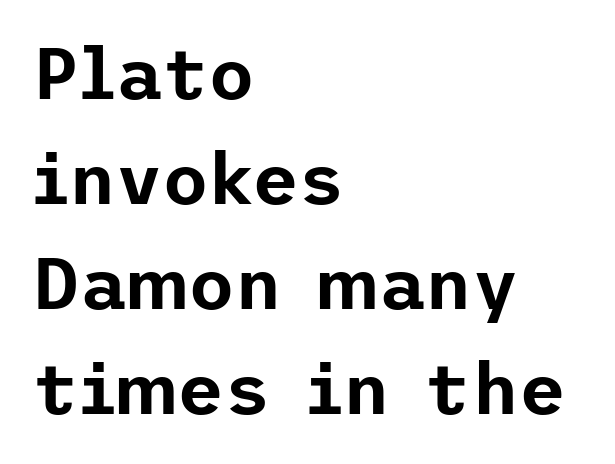
The image shows 72 px sans-serif type, upright; set left-aligned, normal line spacing (1.46x), normal letter spacing, not underlined; low stroke contrast and a medium x-height.
